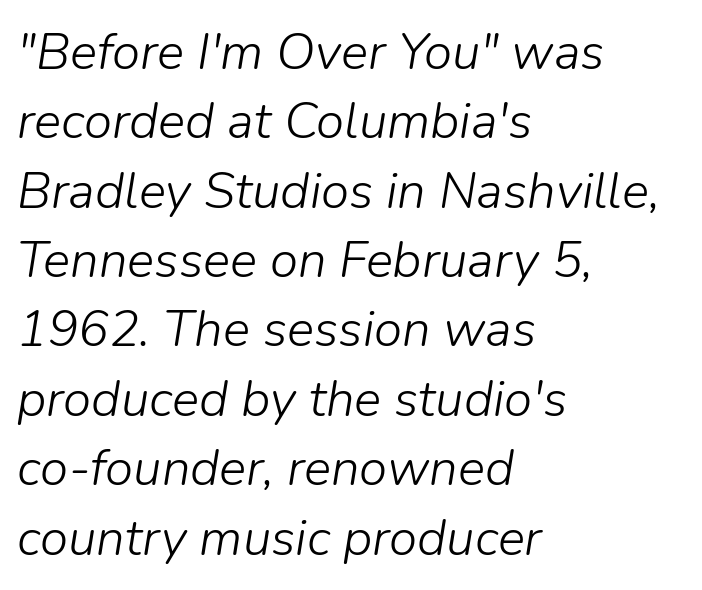
{"italic": "yes", "lean": "right", "slant_degrees": 9, "bold": "no", "weight": "light", "width": "normal", "stroke_contrast": "low", "x_height": "medium", "monospaced": "no", "underline": "no", "align": "left", "line_spacing": "normal", "line_spacing_ratio": 1.36, "letter_spacing": "normal", "letter_spacing_em": 0.0, "glyph_px": 51}
